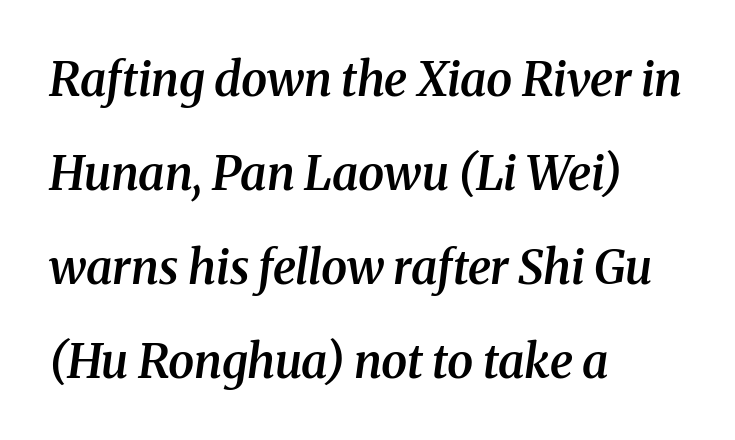
A typesetter would call this leading open, well beyond the default. Stroke thickness is moderately raised; the sample reads as semibold. The letters advance in unequal steps, a hallmark of proportional type. Notice how the stems are inclined rather than vertical — that's the hallmark of italics.
